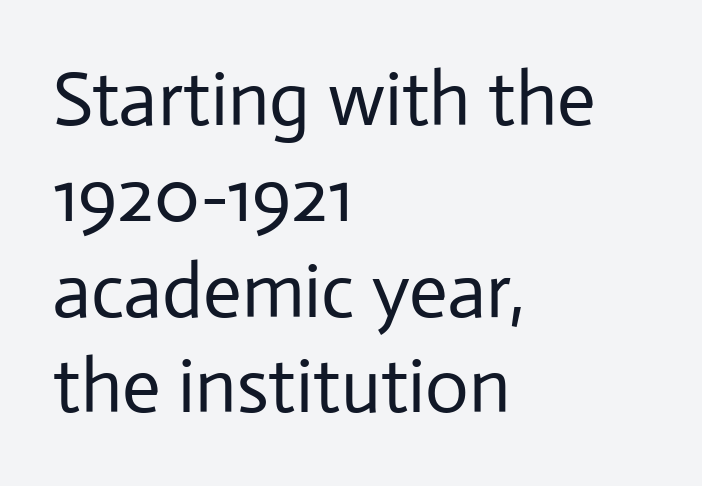
Quick note: underline off. Summary of weight: not heavy and not bold. Unlike a traditional serif, this face leaves its strokes unadorned. In terms of posture, this sample is upright. Tracking value appears to be zero — textbook default spacing.
